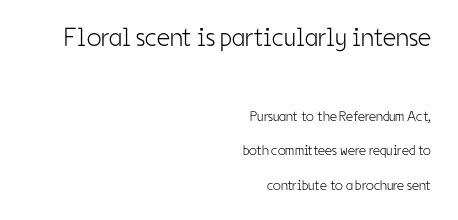
Q: Is the text bold? A: No.
Q: Is the text italic (slanted)? A: No, it is upright.
Q: Is the text underlined? A: No.
Q: How is the paragraph aligned? A: Right-aligned.
Q: Is the spacing between letters normal or unusually wide? A: Normal.
Q: Is the spacing between lines tight, normal or loose? A: Loose.
Q: Which block of text is set in a larger size, the first (top) or the second (bottom)? A: The first (top) one.
